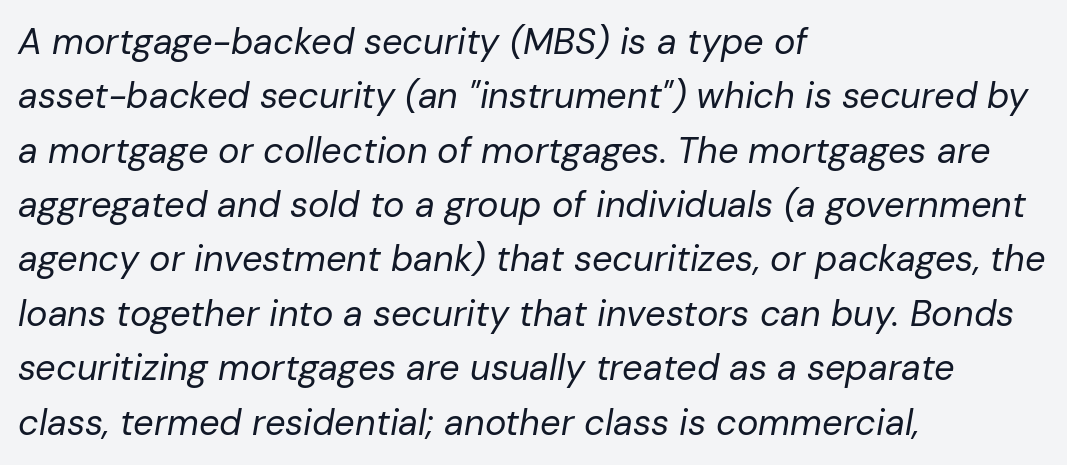
The image shows 36 px regular-weight type, italic (leaning right); set left-aligned, normal line spacing (1.51x), normal letter spacing, not underlined; low stroke contrast and a medium x-height.
